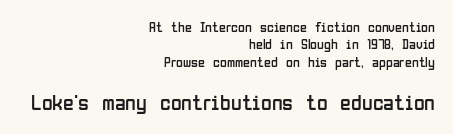
The image shows 22 px text type, upright; set right-aligned, normal line spacing (1.25x), normal letter spacing, not underlined; the second (bottom) block is 1.57x larger.
